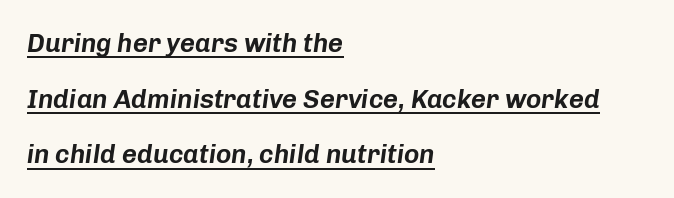
{"italic": "yes", "lean": "right", "slant_degrees": 8, "underline": "yes", "align": "left", "line_spacing": "loose", "line_spacing_ratio": 2.14, "letter_spacing": "normal", "letter_spacing_em": 0.0, "glyph_px": 26}
